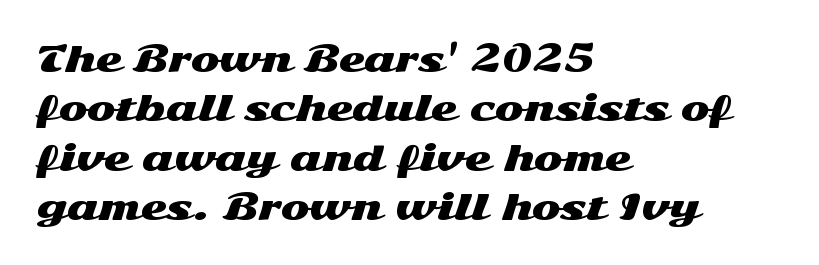
Every row of glyphs begins at an identical x-position on the left. These lines keep a tight, regular rhythm from letter to letter. This is sans-serif lettering, the kind often seen on screens and signage. How would I describe the line gaps? Plain and ordinary.
